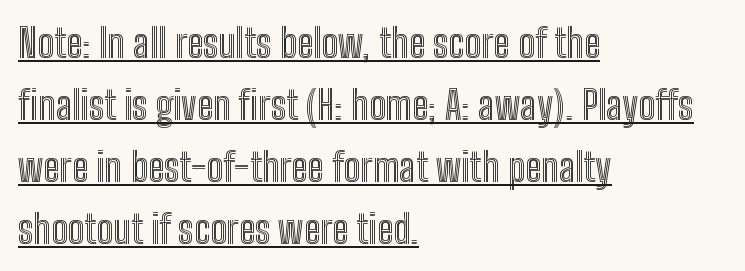
{"italic": "no", "width": "condensed", "x_height": "medium", "monospaced": "no", "underline": "yes", "align": "left", "line_spacing": "normal", "line_spacing_ratio": 1.55, "letter_spacing": "normal", "letter_spacing_em": 0.0, "glyph_px": 40}
